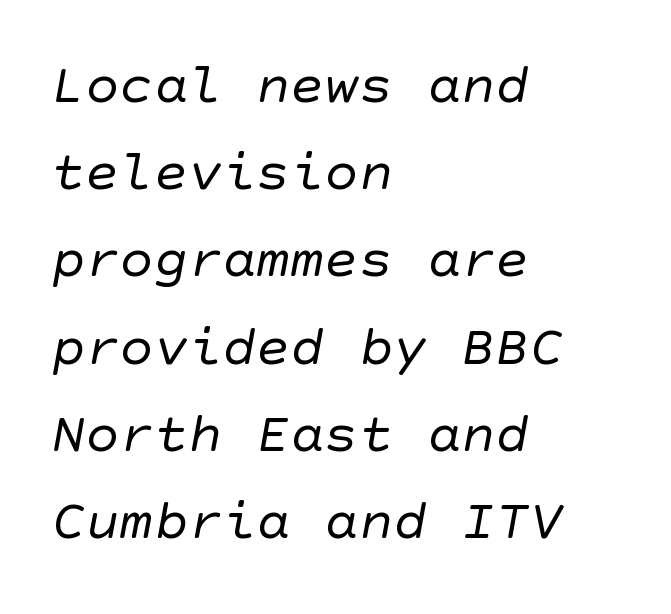
Left-aligned paragraph, ragged on the right. Serifs: no, the terminals of the letterforms are clean. The designer left line spacing at the default. These lines keep a tight, regular rhythm from letter to letter. Descenders hang freely into open space.
